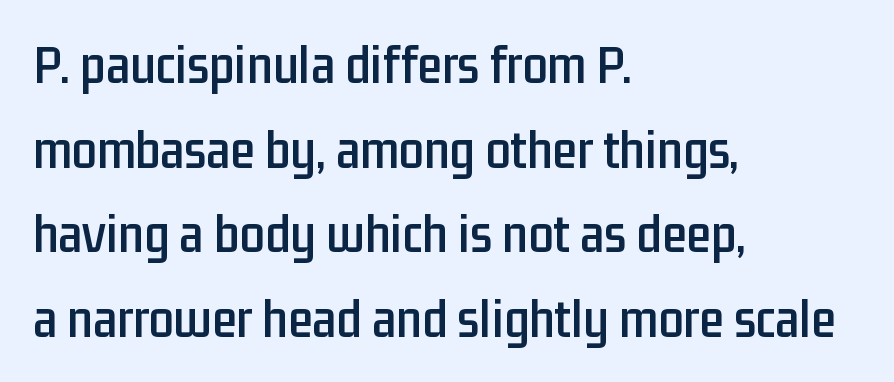
The image shows 56 px condensed sans-serif type, upright; set left-aligned, normal line spacing (1.51x), normal letter spacing, not underlined; low stroke contrast and a medium x-height.
